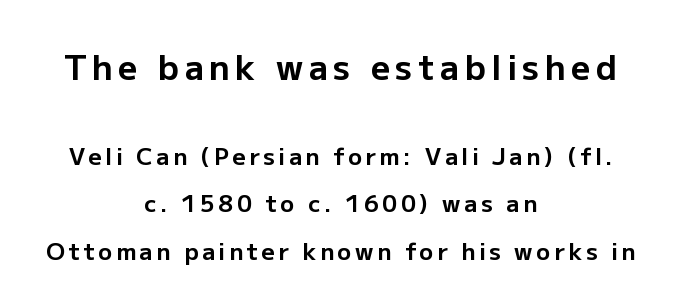
{"serif": "no", "italic": "no", "bold": "yes", "weight": "bold", "width": "normal", "stroke_contrast": "low", "x_height": "medium", "monospaced": "no", "underline": "no", "align": "center", "line_spacing": "loose", "line_spacing_ratio": 2.07, "larger_block": "first", "size_ratio": 1.48, "glyph_px": 34}
